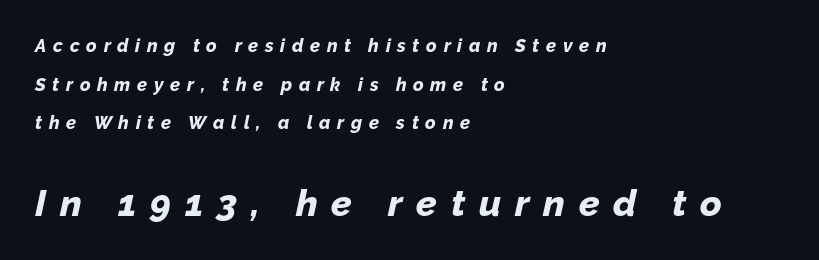
{"italic": "yes", "lean": "right", "slant_degrees": 12, "bold": "yes", "weight": "bold", "width": "normal", "stroke_contrast": "low", "x_height": "medium", "monospaced": "no", "underline": "no", "align": "left", "line_spacing": "loose", "line_spacing_ratio": 2.15, "letter_spacing": "wide", "letter_spacing_em": 0.37, "larger_block": "second", "size_ratio": 2.06, "glyph_px": 37}
